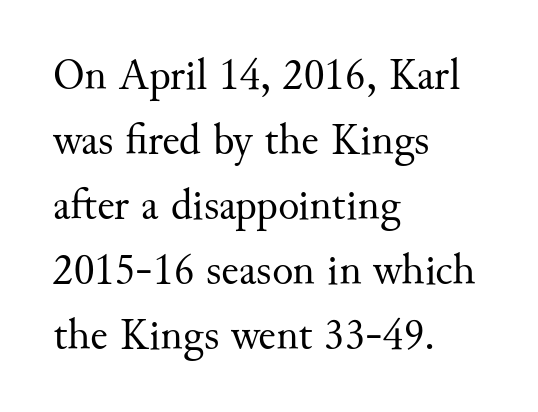
{"serif": "yes", "italic": "no", "bold": "no", "weight": "regular", "width": "normal", "stroke_contrast": "medium", "x_height": "small", "monospaced": "no", "underline": "no", "align": "left", "line_spacing": "normal", "line_spacing_ratio": 1.48, "letter_spacing": "normal", "letter_spacing_em": 0.0, "glyph_px": 44}
